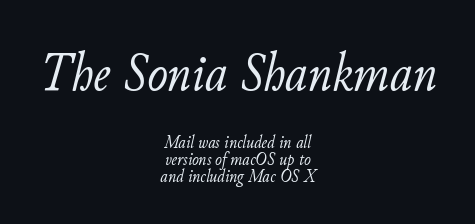
{"italic": "yes", "lean": "right", "slant_degrees": 11, "bold": "no", "weight": "light", "width": "normal", "stroke_contrast": "low", "x_height": "small", "monospaced": "no", "underline": "no", "align": "center", "line_spacing": "tight", "line_spacing_ratio": 0.96, "letter_spacing": "normal", "letter_spacing_em": 0.0, "larger_block": "first", "size_ratio": 3.06, "glyph_px": 55}
